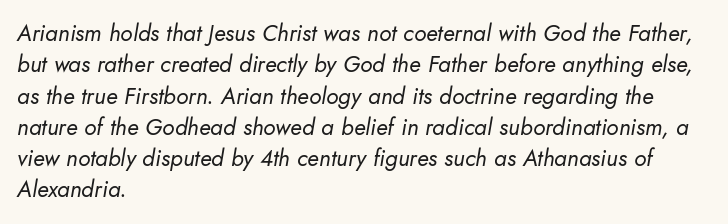
Q: Is the text bold? A: No.
Q: Is the text italic (slanted)? A: Yes, it leans right by about 10 degrees.
Q: Is the text underlined? A: No.
Q: How is the paragraph aligned? A: Left-aligned.
Q: Is the spacing between letters normal or unusually wide? A: Normal.
Q: Is the spacing between lines tight, normal or loose? A: Normal.
